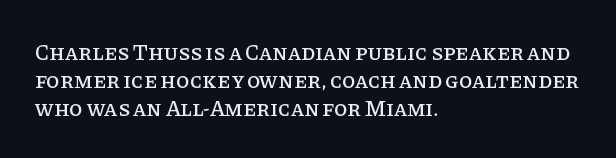
{"italic": "no", "underline": "no", "align": "left", "line_spacing": "normal", "line_spacing_ratio": 1.27, "letter_spacing": "normal", "letter_spacing_em": 0.0, "glyph_px": 22}
